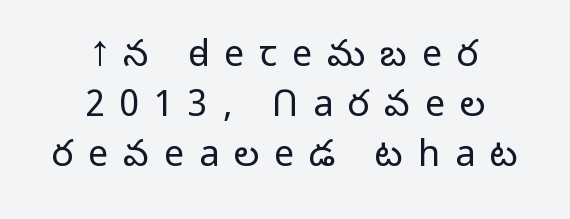
The image shows 36 px light sans-serif type, upright; set centered, normal line spacing (1.39x), unusually wide letter spacing (+0.41 em), not underlined; low stroke contrast and a medium x-height.
